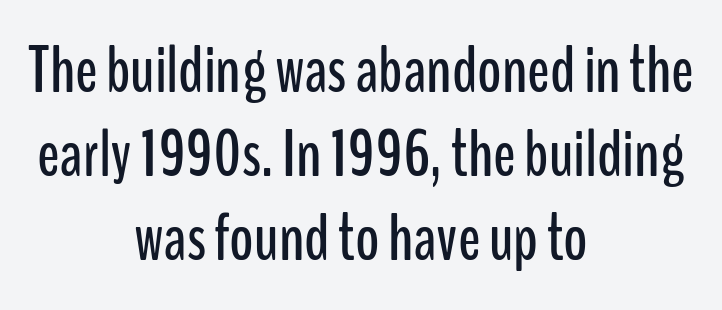
This is the regular roman posture of the typeface. The passage shown is not underscored anywhere. If you measured baseline to baseline, you'd find a middling distance. The font family rendered here belongs to the sans-serif group.
